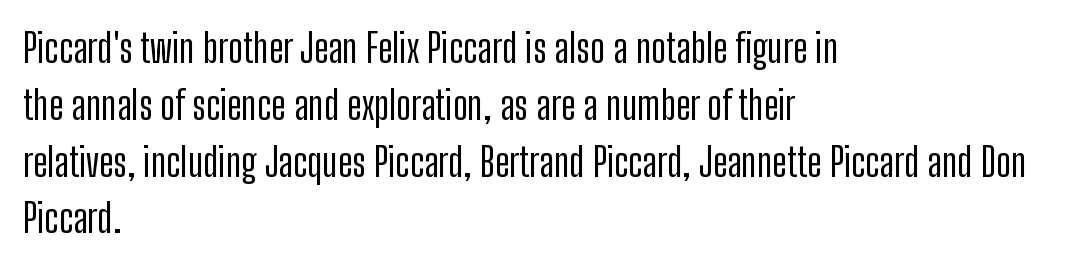
{"serif": "no", "italic": "no", "width": "condensed", "stroke_contrast": "low", "x_height": "medium", "monospaced": "no", "underline": "no", "align": "left", "line_spacing": "normal", "line_spacing_ratio": 1.42, "letter_spacing": "normal", "letter_spacing_em": 0.0, "glyph_px": 40}
